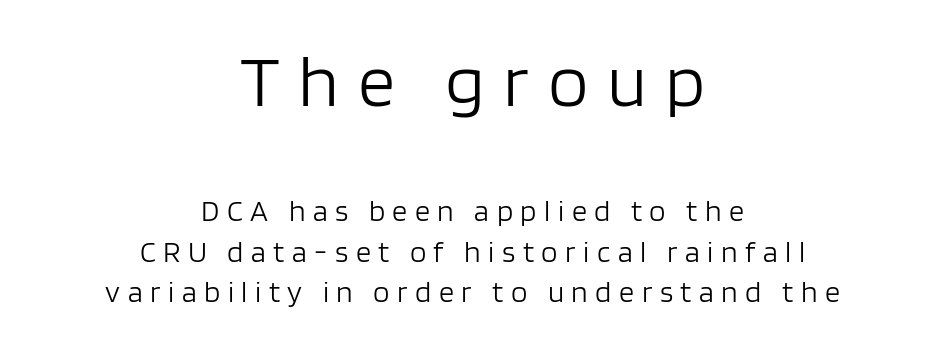
The designer left line spacing at the default. The block sitting higher on the canvas is the one with enlarged characters. Font category for this specimen: sans-serif. This sample uses expanded letter spacing, leaving extra air between glyphs. Note the varied advance widths — an 'i' is clearly narrower than an 'm'.
